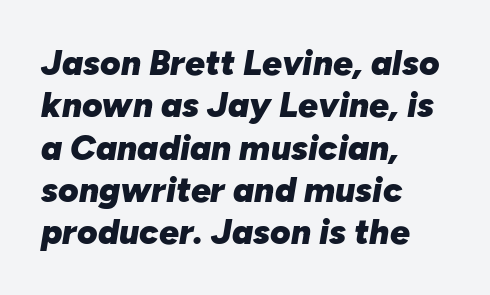
The image shows 35 px heavy type, italic (leaning right); set left-aligned, line spacing 1.21x, normal letter spacing, not underlined; low stroke contrast and a medium x-height.
